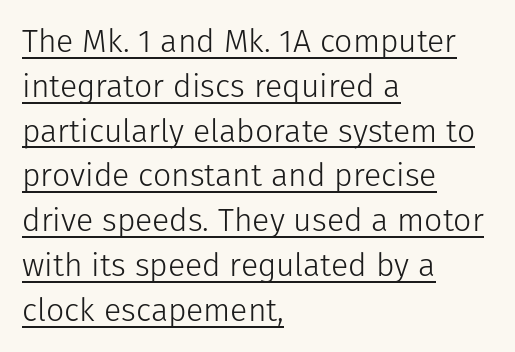
{"serif": "no", "italic": "no", "bold": "no", "weight": "light", "width": "normal", "stroke_contrast": "low", "x_height": "medium", "monospaced": "no", "underline": "yes", "align": "left", "line_spacing": "normal", "line_spacing_ratio": 1.4, "letter_spacing": "normal", "letter_spacing_em": 0.0, "glyph_px": 32}
